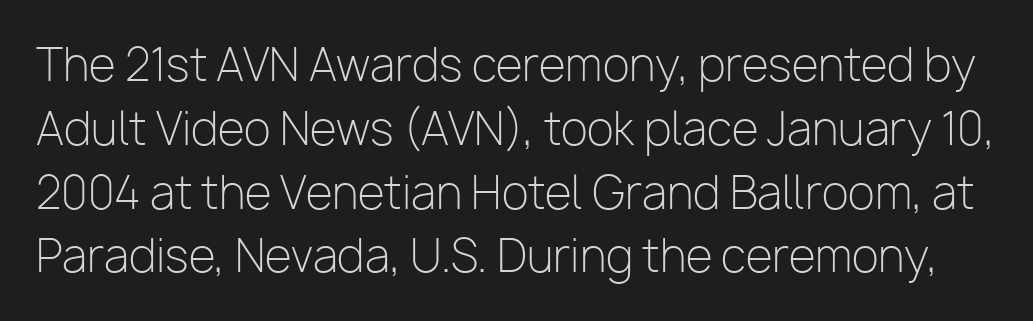
Q: Is the text bold? A: No.
Q: Is the text italic (slanted)? A: No, it is upright.
Q: Is the typeface a serif or a sans-serif typeface? A: Sans-serif.
Q: Is the text underlined? A: No.
Q: Is the spacing between letters normal or unusually wide? A: Normal.
Q: Is the spacing between lines tight, normal or loose? A: Normal.
Q: Width (condensed, normal, or wide)? A: Normal.
Q: Stroke contrast? A: Low.
Q: x-height? A: Medium.
Q: Monospaced? A: No.
